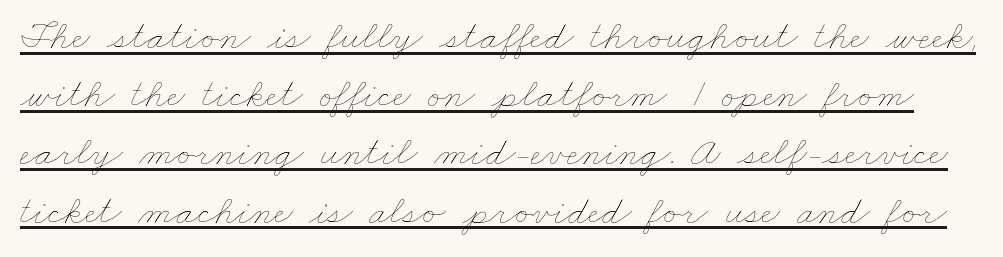
{"bold": "no", "weight": "thin", "width": "wide", "stroke_contrast": "low", "x_height": "small", "monospaced": "no", "underline": "yes", "line_spacing": "normal", "line_spacing_ratio": 1.42, "letter_spacing": "normal", "letter_spacing_em": 0.0, "glyph_px": 41}
